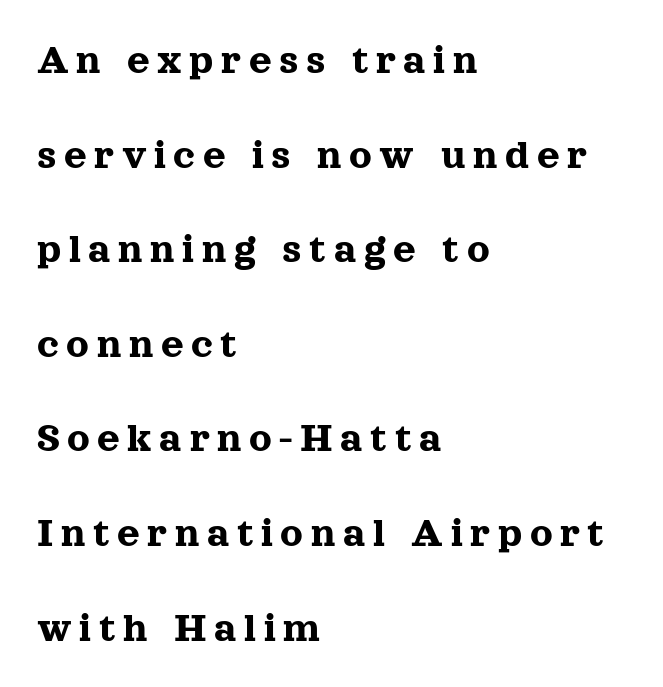
Is this a fixed-width face? No — the glyphs have proportional, varying widths. Does the copy run flush right? No — it runs flush left. Letters rest on an invisible, unmarked baseline. Posture: vertical. The line-height multiplier appears high, well above default. To sum up the face: it has serifs.
